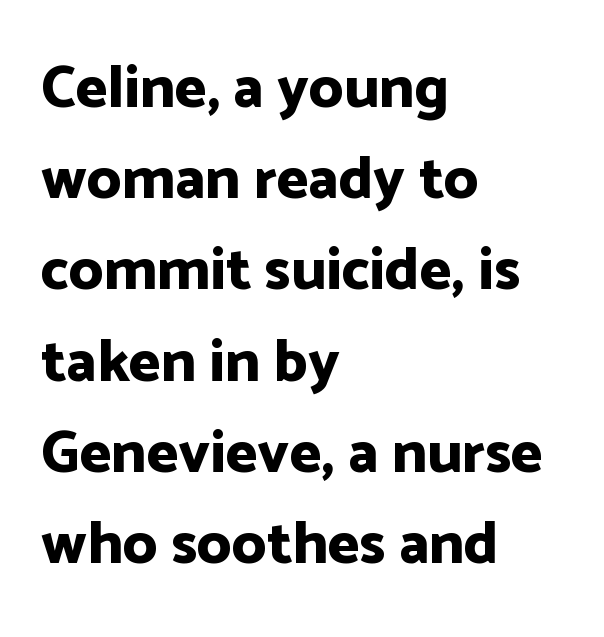
Q: Is the text bold? A: Yes.
Q: Is the text italic (slanted)? A: No, it is upright.
Q: Is the typeface a serif or a sans-serif typeface? A: Sans-serif.
Q: Is the text underlined? A: No.
Q: How is the paragraph aligned? A: Left-aligned.
Q: Is the spacing between letters normal or unusually wide? A: Normal.
Q: Is the spacing between lines tight, normal or loose? A: Normal.
Q: Width (condensed, normal, or wide)? A: Normal.
Q: Stroke contrast? A: Low.
Q: x-height? A: Medium.
Q: Monospaced? A: No.
